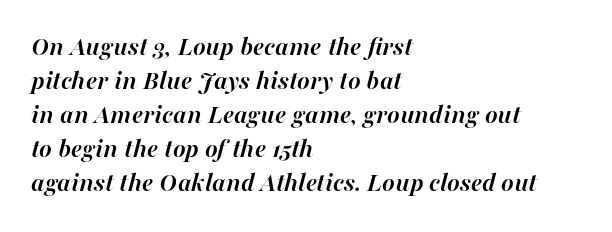
Q: Is the text bold? A: Yes.
Q: Is the text italic (slanted)? A: Yes, it leans right by about 16 degrees.
Q: Is the text underlined? A: No.
Q: How is the paragraph aligned? A: Left-aligned.
Q: Is the spacing between letters normal or unusually wide? A: Normal.
Q: Is the spacing between lines tight, normal or loose? A: Normal.
